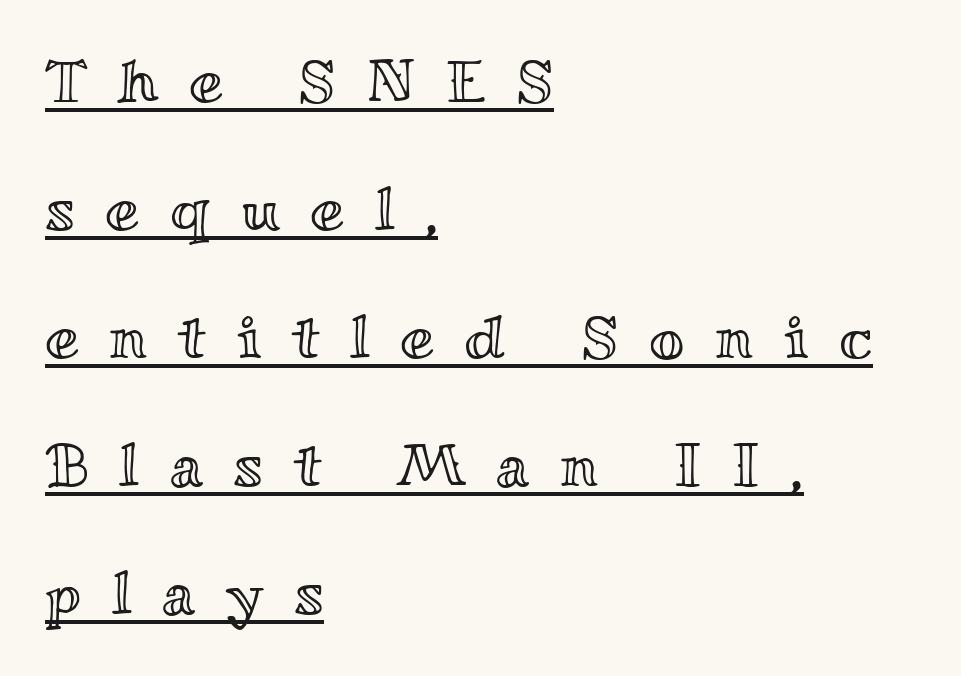
Spacing verdict: proportional, widths tailored to each character. The font's upright variant was chosen for this text. A baseline rule has been typeset under these characters. Successive baselines arrive slowly, with a big drop between each. Caption: expanded tracking, letters set apart.
